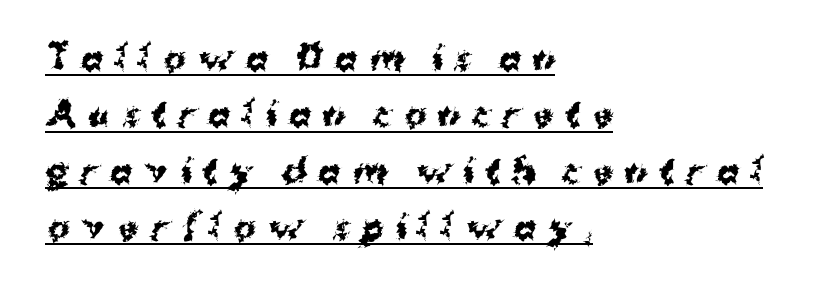
The image shows 33 px bold sans-serif type; set left-aligned, line spacing 1.71x, unusually wide letter spacing (+0.35 em), underlined; medium stroke contrast and a medium x-height.
